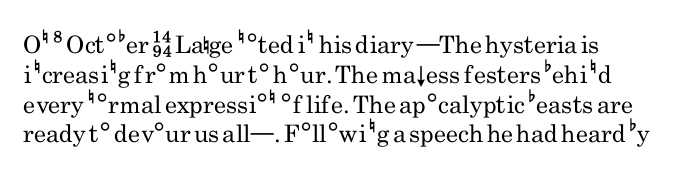
Q: Is the text bold? A: No.
Q: Is the text italic (slanted)? A: No, it is upright.
Q: Is the text underlined? A: No.
Q: How is the paragraph aligned? A: Left-aligned.
Q: Is the spacing between letters normal or unusually wide? A: Normal.
